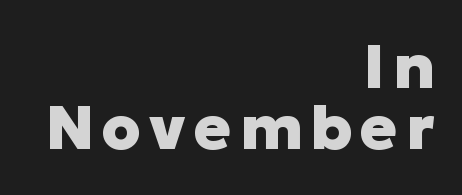
{"serif": "no", "italic": "no", "bold": "yes", "weight": "heavy", "width": "normal", "stroke_contrast": "low", "x_height": "medium", "monospaced": "no", "underline": "no", "align": "right", "line_spacing": "tight", "line_spacing_ratio": 0.99, "glyph_px": 62}
